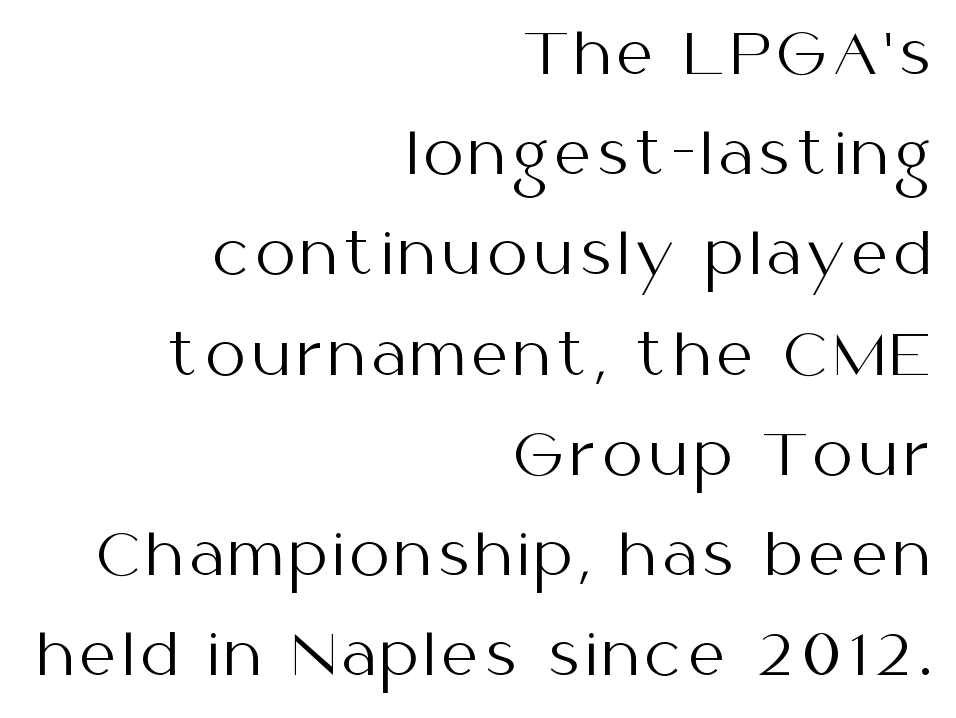
The image shows 56 px regular-weight sans-serif type, upright; set right-aligned, line spacing 1.79x, not underlined; medium stroke contrast and a medium x-height.
